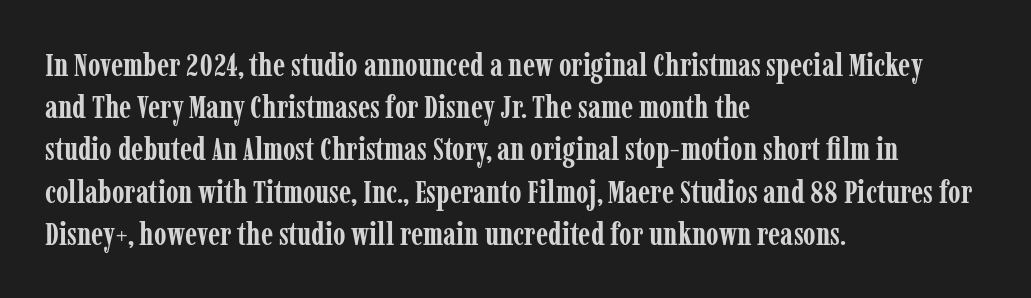
{"serif": "yes", "italic": "no", "bold": "yes", "weight": "semibold", "width": "condensed", "stroke_contrast": "low", "x_height": "medium", "monospaced": "no", "underline": "no", "align": "left", "line_spacing": "normal", "line_spacing_ratio": 1.32, "letter_spacing": "normal", "letter_spacing_em": 0.0, "glyph_px": 32}
